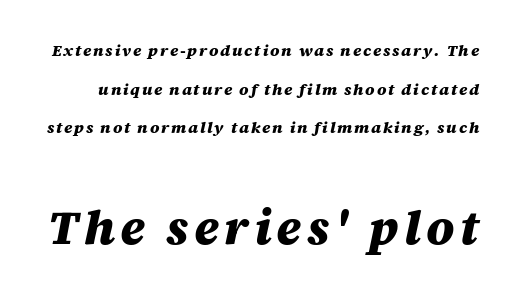
This rendering features lettering with no underline. The face used here has a pronounced slope to its letters. The line-height multiplier appears high, well above default. The later block is typeset at a bigger size than the earlier block. Bold? Absolutely — the strokes are thick and heavy.
